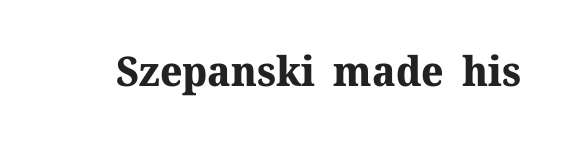
{"serif": "yes", "italic": "no", "bold": "yes", "weight": "bold", "width": "normal", "stroke_contrast": "medium", "x_height": "medium", "monospaced": "no", "underline": "no", "letter_spacing": "normal", "letter_spacing_em": 0.0, "glyph_px": 41}
